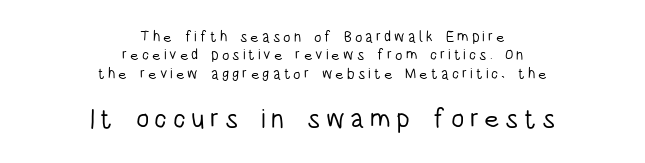
Someone cranked the tracking dial way up on this one. Check under the words: just untouched page. The compositor balanced each line on the midline. Stems and bowls with no extra thickness — not bold.
